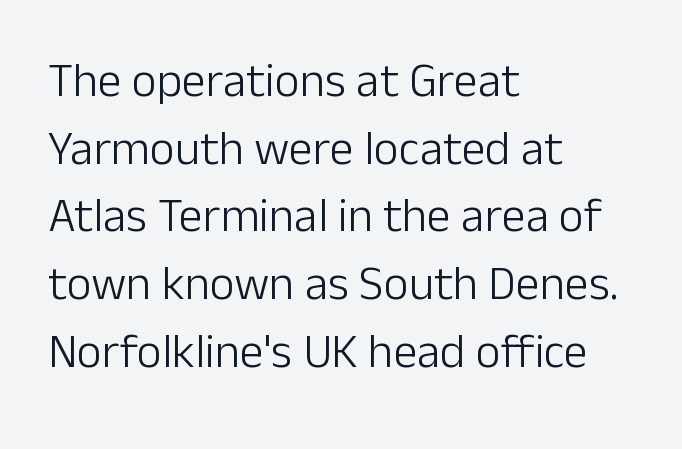
Q: Is the text bold? A: No.
Q: Is the text italic (slanted)? A: No, it is upright.
Q: Is the typeface a serif or a sans-serif typeface? A: Sans-serif.
Q: Is the text underlined? A: No.
Q: How is the paragraph aligned? A: Left-aligned.
Q: Is the spacing between letters normal or unusually wide? A: Normal.
Q: Is the spacing between lines tight, normal or loose? A: Normal.
Q: Width (condensed, normal, or wide)? A: Normal.
Q: Stroke contrast? A: Low.
Q: x-height? A: Medium.
Q: Monospaced? A: No.
